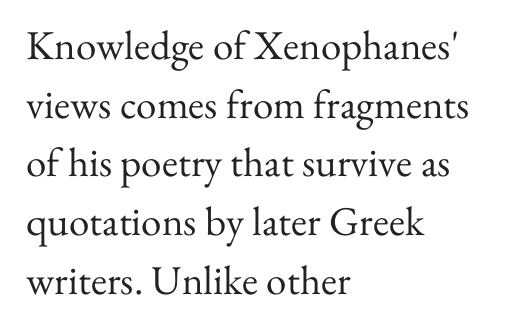
The letters stand straight up with perfectly vertical stems. The cut favours lightness, reaching ordinary text weight at its darkest. The letters carry serifs — small finishing strokes at the ends of their stems. Honestly, the letter spacing is just normal — you wouldn't notice it. Line beginnings align vertically; line endings do not. Just letters on the line, the space beneath them empty.
